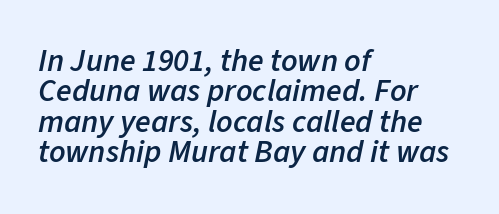
The image shows 32 px semibold type, italic (leaning right); set left-aligned, tight line spacing (0.95x), normal letter spacing, not underlined; low stroke contrast and a medium x-height.
